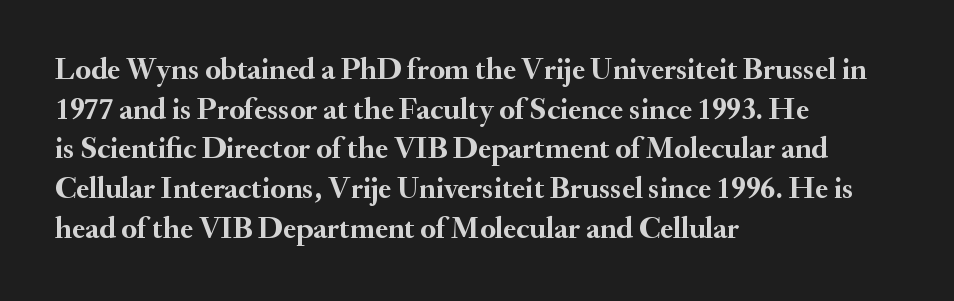
The image shows 31 px semibold serif type, upright; set left-aligned, normal line spacing (1.28x), normal letter spacing, not underlined; medium stroke contrast and a small x-height.
